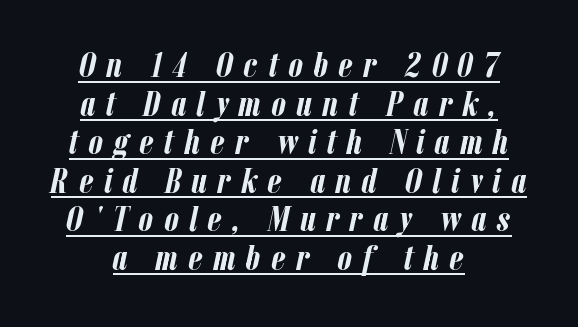
Q: Is the text bold? A: Yes.
Q: Is the text italic (slanted)? A: Yes, it leans right by about 12 degrees.
Q: Is the text underlined? A: Yes.
Q: Is the spacing between letters normal or unusually wide? A: Unusually wide.
Q: Is the spacing between lines tight, normal or loose? A: Tight.
Q: Width (condensed, normal, or wide)? A: Condensed.
Q: Stroke contrast? A: Low.
Q: x-height? A: Medium.
Q: Monospaced? A: No.
